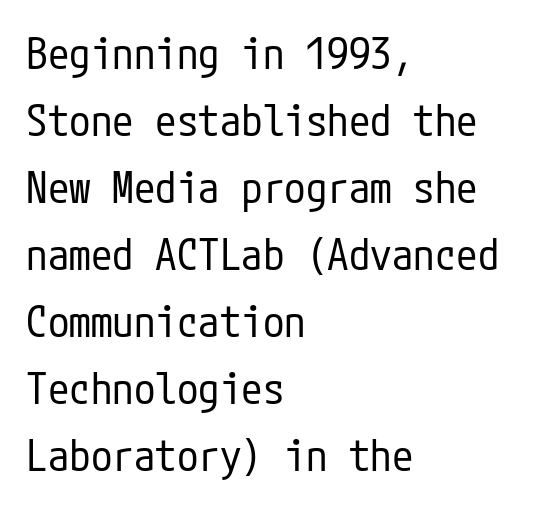
Q: Is the text bold? A: No.
Q: Is the text italic (slanted)? A: No, it is upright.
Q: Is the typeface a serif or a sans-serif typeface? A: Sans-serif.
Q: Is the text underlined? A: No.
Q: How is the paragraph aligned? A: Left-aligned.
Q: Is the spacing between letters normal or unusually wide? A: Normal.
Q: Is the spacing between lines tight, normal or loose? A: Normal.
Q: Width (condensed, normal, or wide)? A: Condensed.
Q: Stroke contrast? A: Low.
Q: x-height? A: Medium.
